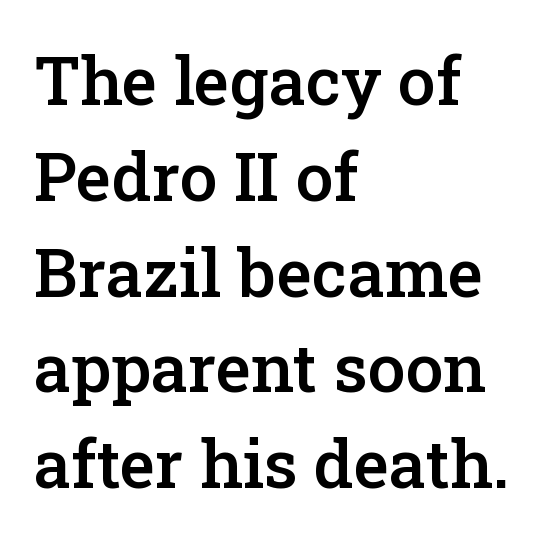
{"serif": "yes", "italic": "no", "bold": "semi", "weight": "semibold", "width": "normal", "stroke_contrast": "low", "x_height": "medium", "monospaced": "no", "underline": "no", "align": "left", "line_spacing": "normal", "line_spacing_ratio": 1.43, "letter_spacing": "normal", "letter_spacing_em": 0.0, "glyph_px": 67}
